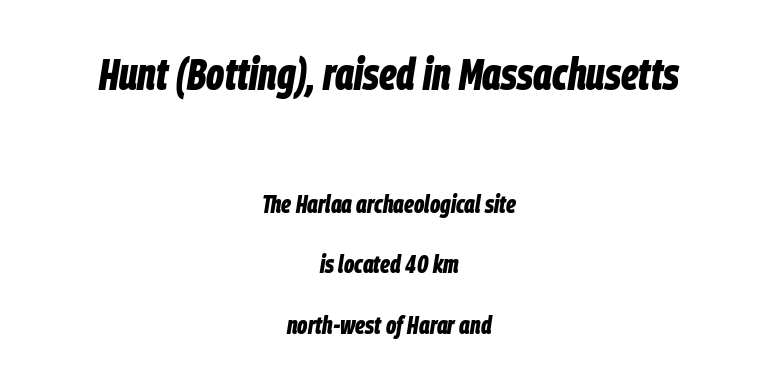
The image shows 44 px bold, condensed type, italic (leaning right); set centered, loose line spacing (2.41x), normal letter spacing, not underlined; the first (top) block is 1.76x larger; low stroke contrast and a large x-height.
